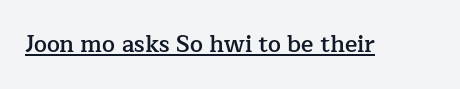
A typesetter would call this zero additional tracking. The rendered words wear a rule along their underside. Every character sits straight up, as roman type does. Typesetter's note: demi weight, one step under bold.
